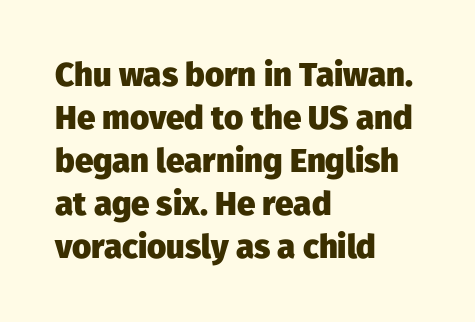
Q: Is the text bold? A: Yes.
Q: Is the text italic (slanted)? A: No, it is upright.
Q: Is the typeface a serif or a sans-serif typeface? A: Sans-serif.
Q: Is the text underlined? A: No.
Q: How is the paragraph aligned? A: Left-aligned.
Q: Is the spacing between letters normal or unusually wide? A: Normal.
Q: Is the spacing between lines tight, normal or loose? A: Normal.
Q: Width (condensed, normal, or wide)? A: Normal.
Q: Stroke contrast? A: Low.
Q: x-height? A: Medium.
Q: Monospaced? A: No.
